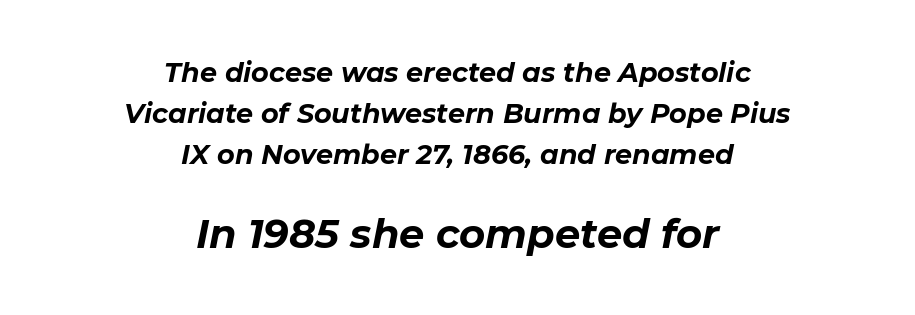
The image shows 40 px bold type, italic (leaning right); set centered, normal line spacing (1.51x), normal letter spacing, not underlined; the second (bottom) block is 1.48x larger; low stroke contrast and a medium x-height.
